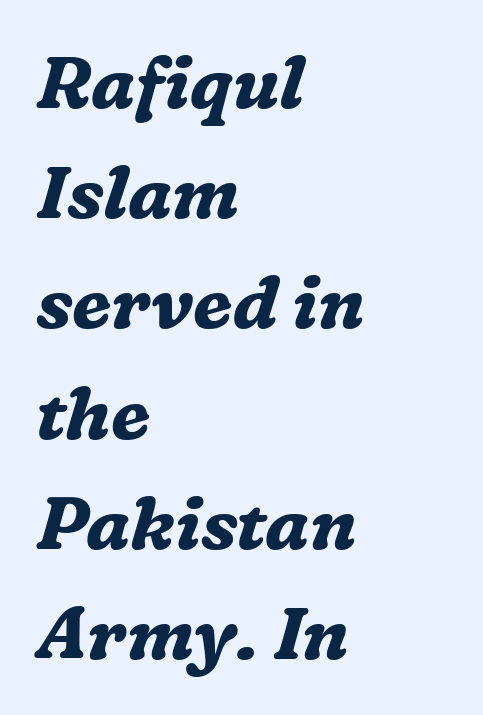
The rendering uses natural spacing where letterforms have individual widths. Its strokes are broad and dark, the hallmark of bold type. The rendering applies a slant to the glyphs. Descender tails drop into unmarked territory. A typesetter would call this leading conventional body-copy spacing. The paragraph shown leans on its left margin.
